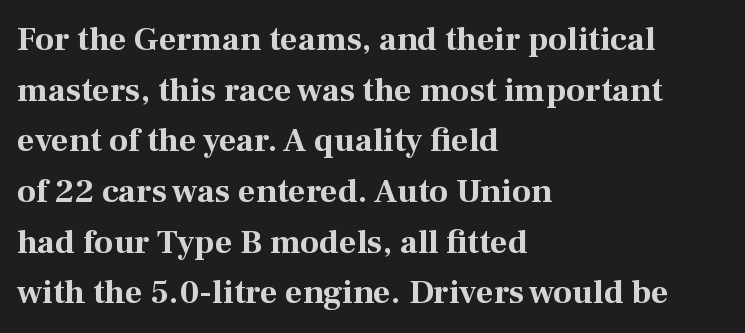
{"serif": "yes", "italic": "no", "bold": "yes", "weight": "bold", "width": "normal", "stroke_contrast": "medium", "x_height": "medium", "monospaced": "no", "underline": "no", "align": "left", "line_spacing": "normal", "line_spacing_ratio": 1.49, "letter_spacing": "normal", "letter_spacing_em": 0.0, "glyph_px": 34}
